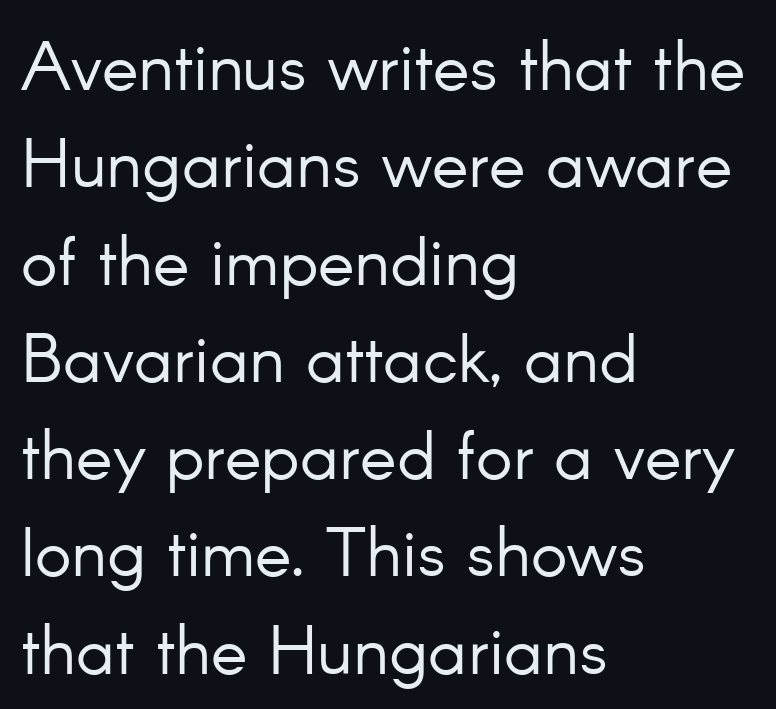
The image shows 69 px light sans-serif type, upright; set left-aligned, normal line spacing (1.41x), normal letter spacing, not underlined; low stroke contrast and a small x-height.
